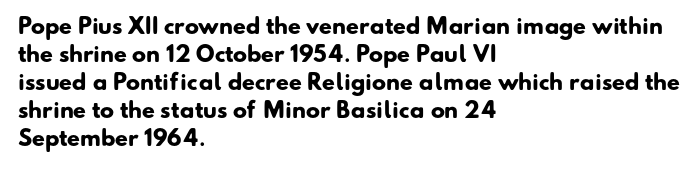
Short and long lines alike share a common starting point at left. Every letter is thick-stroked: bold, no question. Interline gaps are of average width in this sample. Quick note: underline off.
